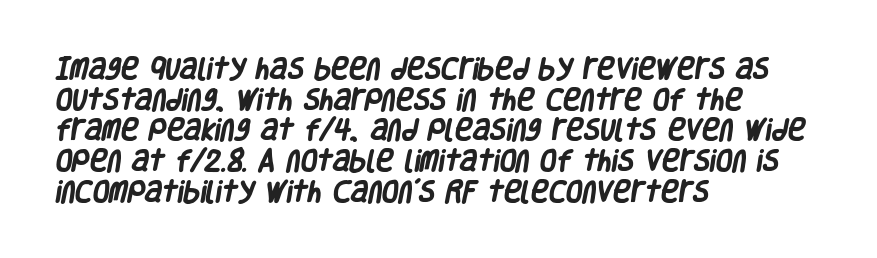
Q: Is the text bold? A: Yes.
Q: Is the text underlined? A: No.
Q: How is the paragraph aligned? A: Left-aligned.
Q: Is the spacing between letters normal or unusually wide? A: Normal.
Q: Is the spacing between lines tight, normal or loose? A: Normal.
